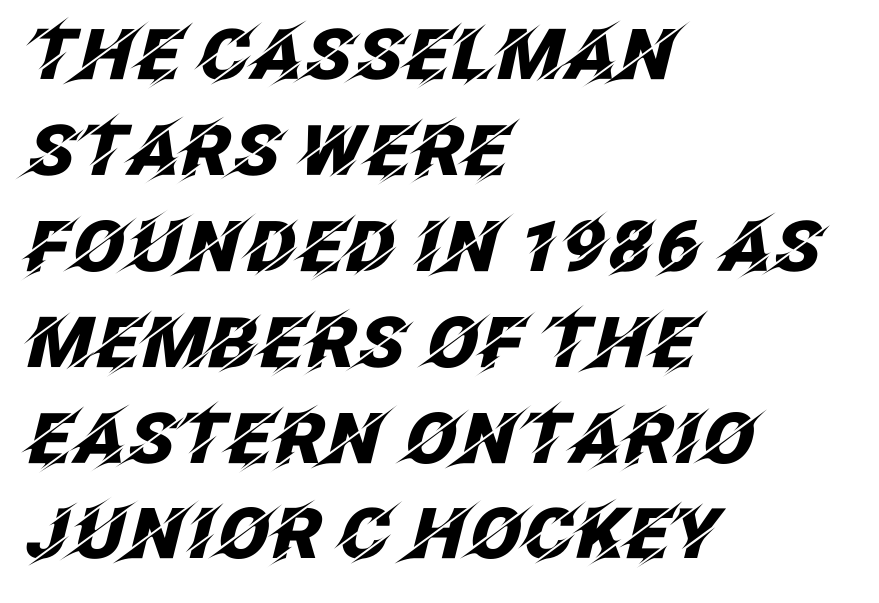
The letters sit at their default tracking, neither squeezed nor spread. Quick note: interline space is typical. Caption: multi-line text, flush left, ragged right. Any mark beneath the type? The region is blank. A dark, heavy texture on the line: the type is bold. This sample has the flowing, uneven cadence of proportional lettering.
